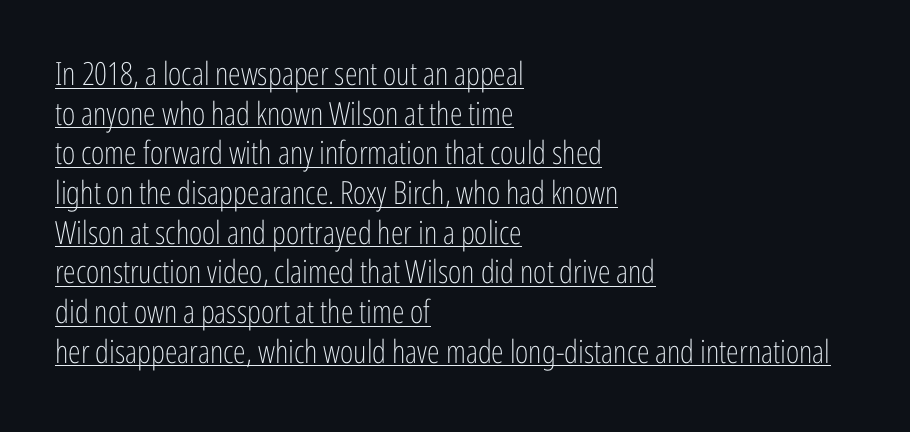
Q: Is the text bold? A: No.
Q: Is the text italic (slanted)? A: No, it is upright.
Q: Is the typeface a serif or a sans-serif typeface? A: Sans-serif.
Q: Is the text underlined? A: Yes.
Q: How is the paragraph aligned? A: Left-aligned.
Q: Is the spacing between letters normal or unusually wide? A: Normal.
Q: Width (condensed, normal, or wide)? A: Condensed.
Q: Stroke contrast? A: Low.
Q: x-height? A: Medium.
Q: Monospaced? A: No.
